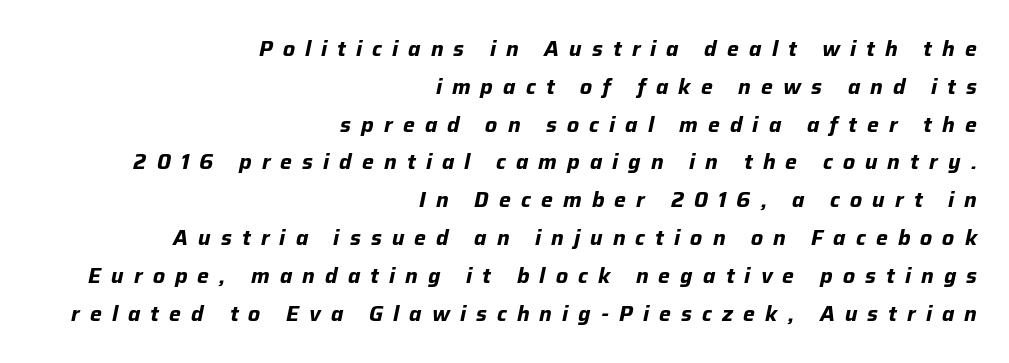
{"italic": "yes", "lean": "right", "slant_degrees": 12, "bold": "yes", "underline": "no", "align": "right", "line_spacing_ratio": 1.8, "letter_spacing": "wide", "letter_spacing_em": 0.48, "glyph_px": 21}
